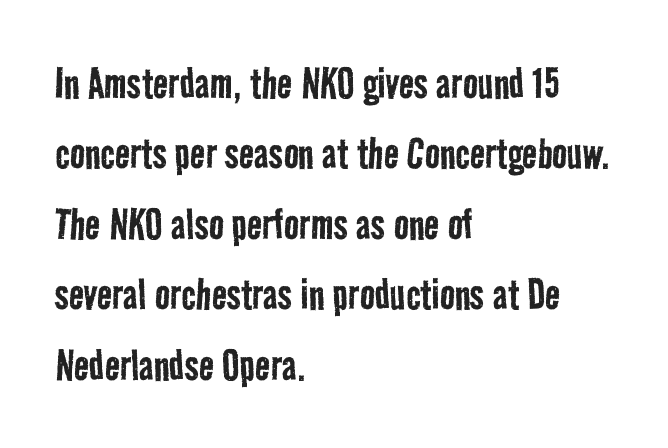
Q: Is the text bold? A: No.
Q: Is the typeface a serif or a sans-serif typeface? A: Sans-serif.
Q: Is the text underlined? A: No.
Q: How is the paragraph aligned? A: Left-aligned.
Q: Is the spacing between letters normal or unusually wide? A: Normal.
Q: Is the spacing between lines tight, normal or loose? A: Normal.
Q: Width (condensed, normal, or wide)? A: Condensed.
Q: Stroke contrast? A: Low.
Q: x-height? A: Medium.
Q: Monospaced? A: No.
